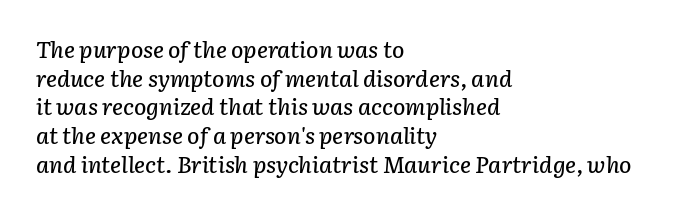
The passage shown is not underscored anywhere. The designer left line spacing at the default. Where is the straight margin? On the left. The face used here is rendered with its standard letterfit. The passage shown leans; its letterforms are oblique.
